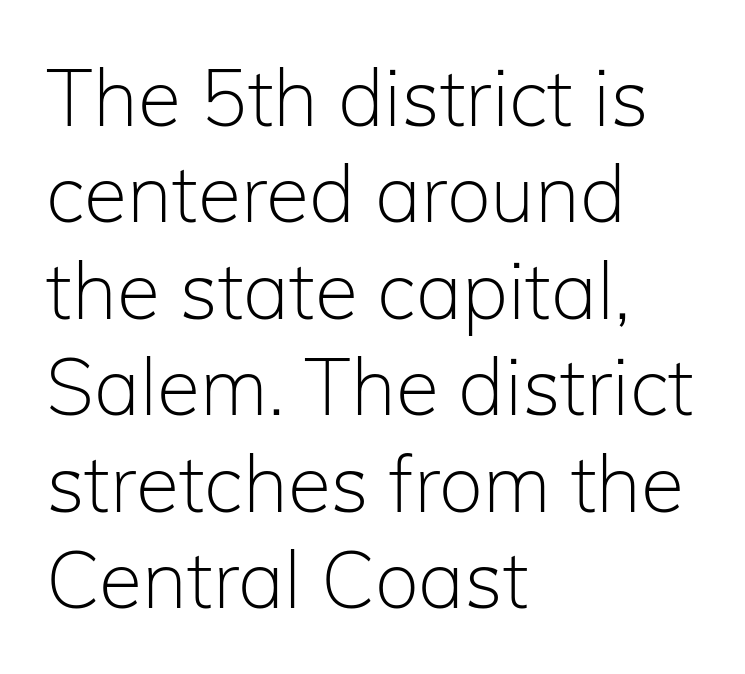
{"serif": "no", "italic": "no", "bold": "no", "weight": "light", "width": "normal", "stroke_contrast": "low", "x_height": "medium", "monospaced": "no", "underline": "no", "align": "left", "line_spacing_ratio": 1.22, "letter_spacing": "normal", "letter_spacing_em": 0.0, "glyph_px": 79}
